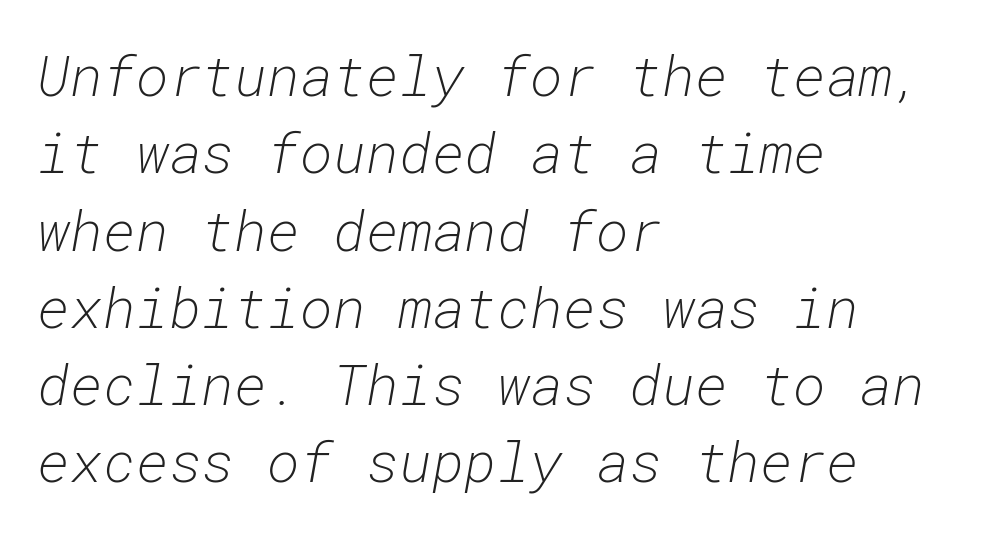
The axis of the letterforms is tilted away from vertical. This sample is left-justified, so line endings fall wherever the words run out. Every character here occupies the same horizontal width, giving the sample a typewriter-like rhythm. Nobody drew a line under any word here.
